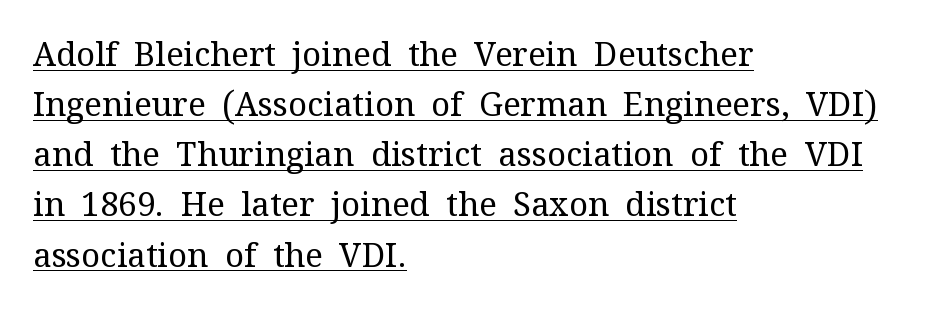
Q: Is the text bold? A: No.
Q: Is the text italic (slanted)? A: No, it is upright.
Q: Is the typeface a serif or a sans-serif typeface? A: Serif.
Q: Is the text underlined? A: Yes.
Q: How is the paragraph aligned? A: Left-aligned.
Q: Is the spacing between letters normal or unusually wide? A: Normal.
Q: Is the spacing between lines tight, normal or loose? A: Normal.
Q: Width (condensed, normal, or wide)? A: Normal.
Q: Stroke contrast? A: Medium.
Q: x-height? A: Medium.
Q: Monospaced? A: No.
